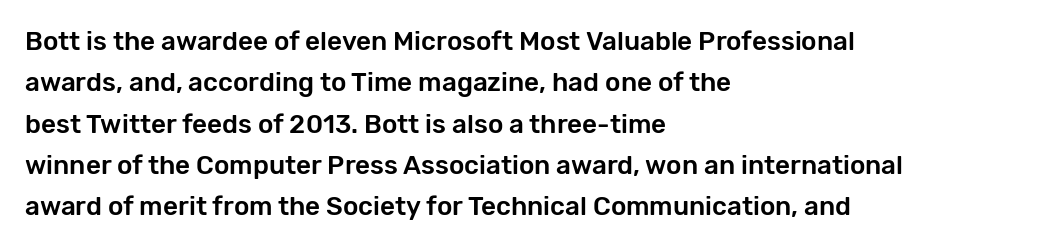
Q: Is the text italic (slanted)? A: No, it is upright.
Q: Is the text underlined? A: No.
Q: How is the paragraph aligned? A: Left-aligned.
Q: Is the spacing between letters normal or unusually wide? A: Normal.
Q: Is the spacing between lines tight, normal or loose? A: Normal.
